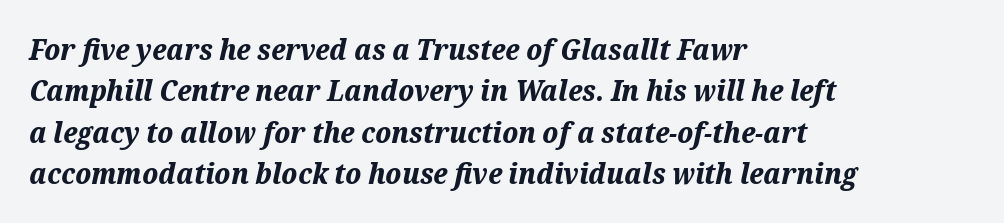
The image shows 29 px bold type, italic (leaning right); set left-aligned, normal line spacing (1.43x), normal letter spacing, not underlined; medium stroke contrast and a medium x-height.
